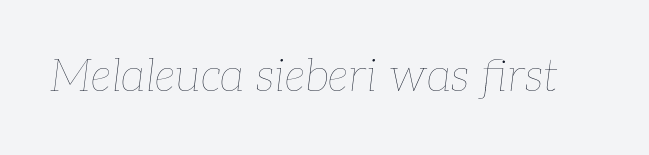
Q: Is the text bold? A: No.
Q: Is the text italic (slanted)? A: Yes, it leans right by about 7 degrees.
Q: Is the text underlined? A: No.
Q: Is the spacing between letters normal or unusually wide? A: Normal.
Q: Width (condensed, normal, or wide)? A: Normal.
Q: Stroke contrast? A: Low.
Q: x-height? A: Medium.
Q: Monospaced? A: No.
